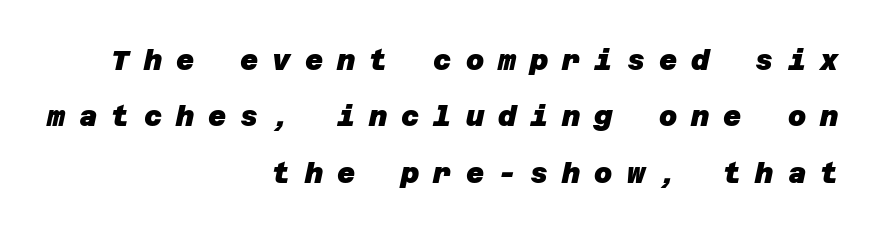
The image shows 28 px heavy sans-serif type; set right-aligned, loose line spacing (2.01x), unusually wide letter spacing (+0.5 em), not underlined; low stroke contrast and a large x-height.
